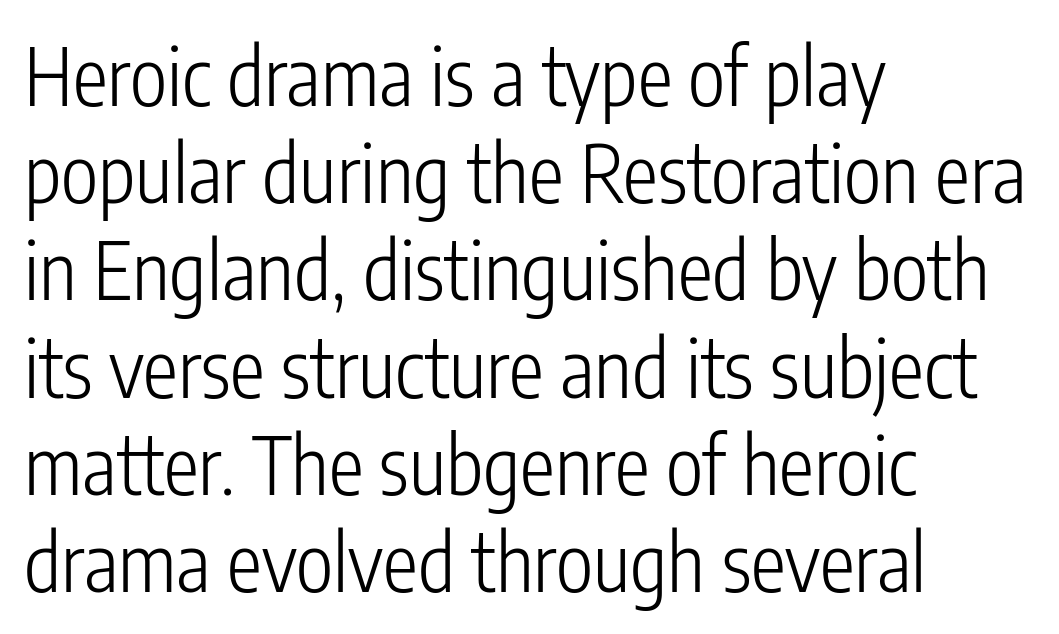
Q: Is the text bold? A: No.
Q: Is the text italic (slanted)? A: No, it is upright.
Q: Is the typeface a serif or a sans-serif typeface? A: Sans-serif.
Q: Is the text underlined? A: No.
Q: How is the paragraph aligned? A: Left-aligned.
Q: Is the spacing between letters normal or unusually wide? A: Normal.
Q: Width (condensed, normal, or wide)? A: Condensed.
Q: Stroke contrast? A: Low.
Q: x-height? A: Medium.
Q: Monospaced? A: No.
